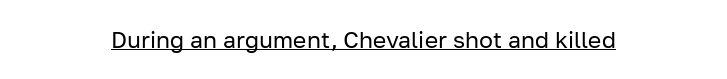
The image shows 23 px text type, upright; set centered, normal letter spacing, underlined.
